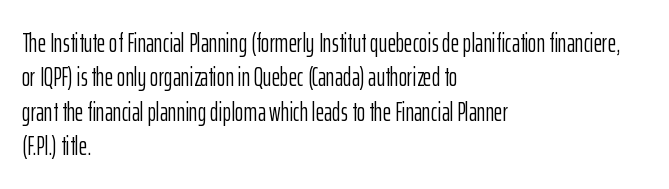
Leftover space on each line is placed entirely after the last word. Notice how the stems are strictly vertical — no italics here. The rendering uses a moderate line-height, typical for paragraphs. Underlining? Definitely not there. A light-to-regular cut is what we see here.
